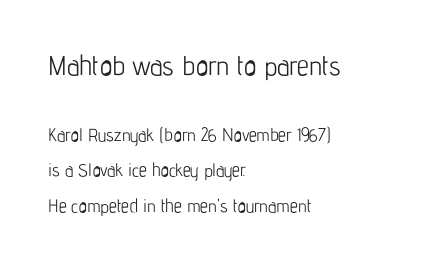
{"italic": "no", "bold": "no", "underline": "no", "align": "left", "line_spacing": "loose", "line_spacing_ratio": 1.97, "letter_spacing": "normal", "letter_spacing_em": 0.0, "larger_block": "first", "size_ratio": 1.5, "glyph_px": 27}
